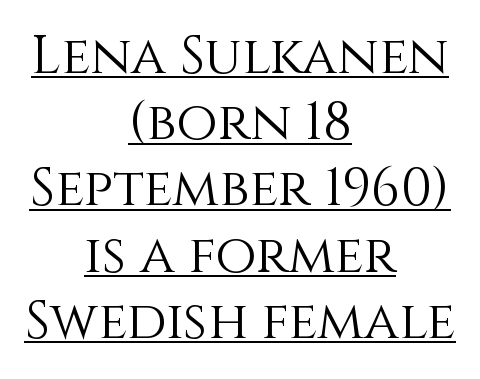
The image shows 53 px light type, upright; set centered, normal line spacing (1.25x), normal letter spacing, underlined; a large x-height.
